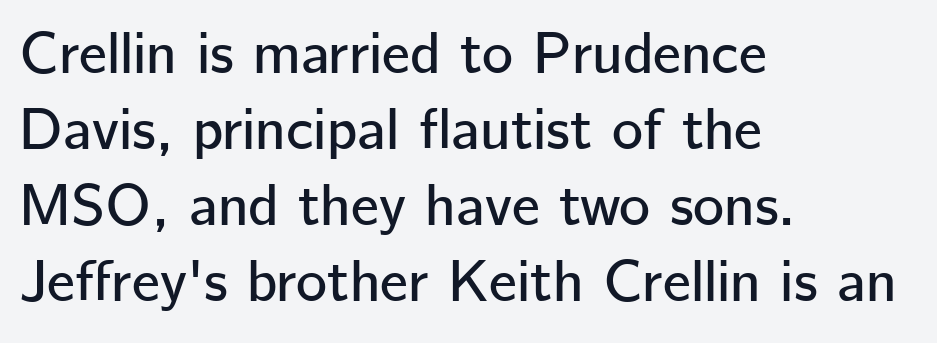
The image shows 59 px sans-serif type, upright; set left-aligned, normal line spacing (1.29x), normal letter spacing, not underlined; low stroke contrast and a medium x-height.
